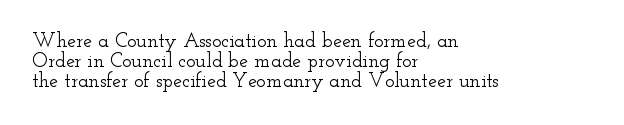
Q: Is the text italic (slanted)? A: No, it is upright.
Q: Is the text underlined? A: No.
Q: How is the paragraph aligned? A: Left-aligned.
Q: Is the spacing between letters normal or unusually wide? A: Normal.
Q: Is the spacing between lines tight, normal or loose? A: Tight.
